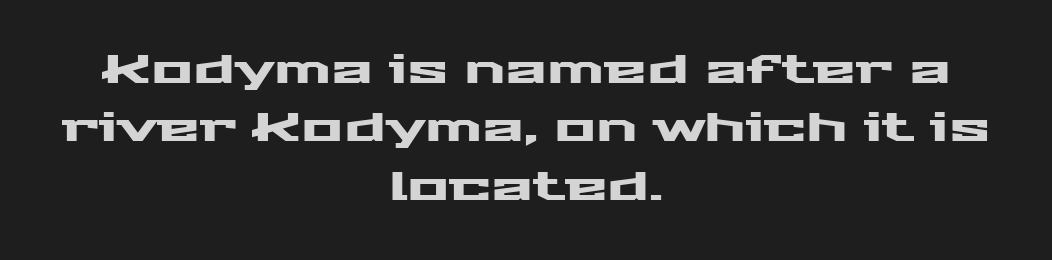
{"serif": "no", "italic": "no", "width": "wide", "stroke_contrast": "medium", "x_height": "medium", "monospaced": "no", "underline": "no", "align": "center", "line_spacing": "normal", "line_spacing_ratio": 1.5, "letter_spacing": "normal", "letter_spacing_em": 0.0, "glyph_px": 39}
